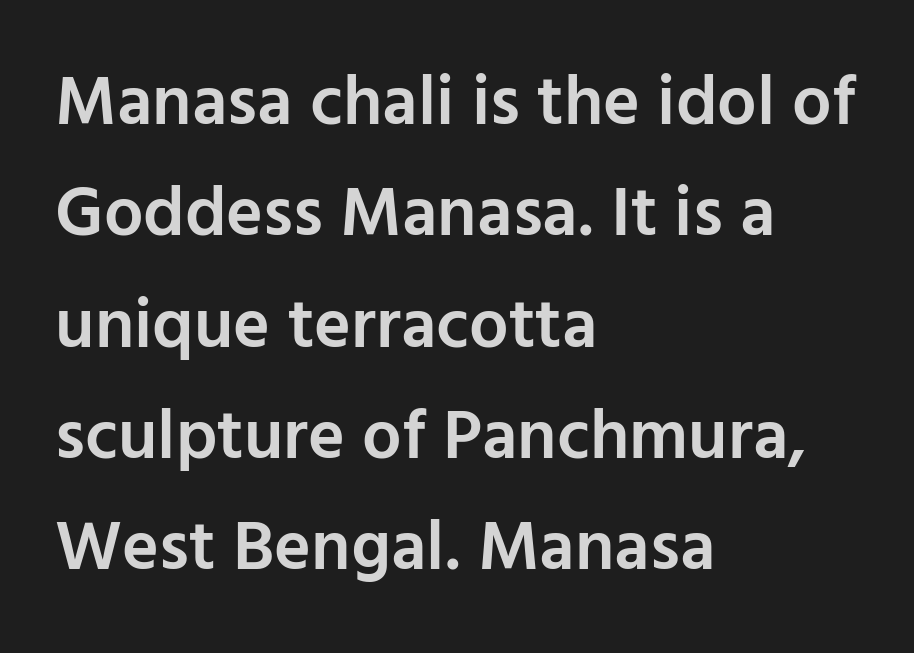
These lines are set flush left with a ragged right edge. When letters stand straight like this, we call the style roman or upright. The lines sit at an ordinary, default distance from one another. You could not count columns in this text — the font is proportionally spaced. No word sits above an underline.
